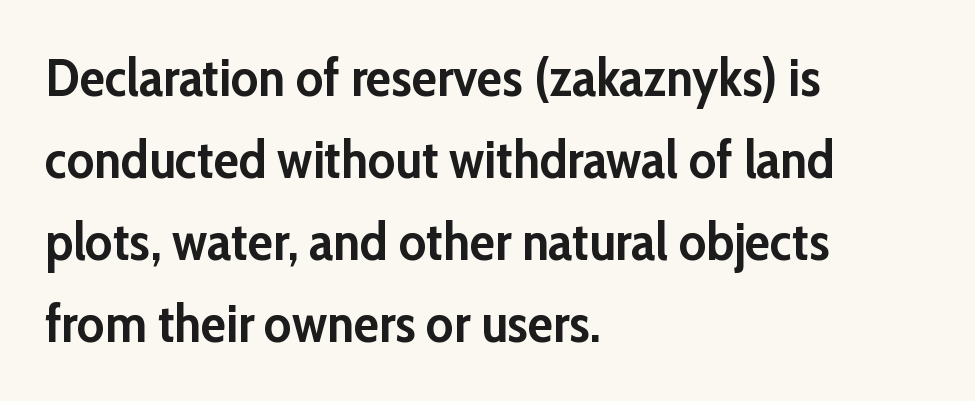
Q: Is the text bold? A: Yes.
Q: Is the text italic (slanted)? A: No, it is upright.
Q: Is the typeface a serif or a sans-serif typeface? A: Sans-serif.
Q: Is the text underlined? A: No.
Q: How is the paragraph aligned? A: Left-aligned.
Q: Is the spacing between letters normal or unusually wide? A: Normal.
Q: Is the spacing between lines tight, normal or loose? A: Normal.
Q: Width (condensed, normal, or wide)? A: Normal.
Q: Stroke contrast? A: Low.
Q: x-height? A: Medium.
Q: Monospaced? A: No.
